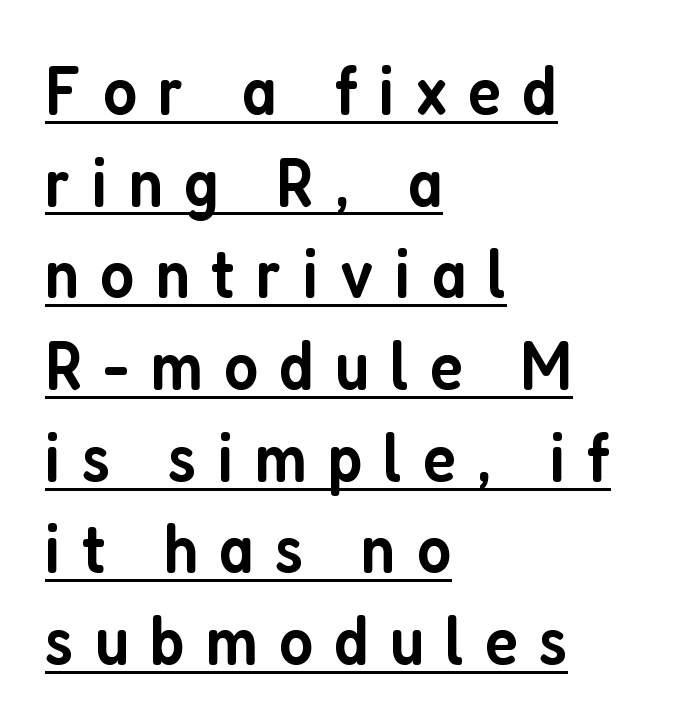
The rendering uses a moderate line-height, typical for paragraphs. These characters rest on top of a visible drawn line. These lines were composed using upright roman letters. These lines stack with their left ends in a neat column. Observe the absence of serifs on each vertical stroke in this sample.
